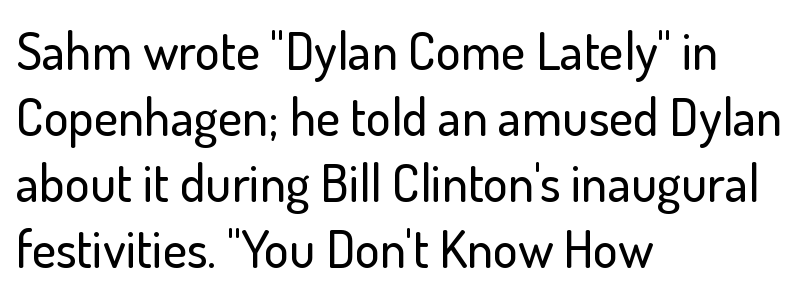
Short and long lines alike share a common starting point at left. This sample uses a sans-serif face. Note the varied advance widths — an 'i' is clearly narrower than an 'm'. What stands out about the letter spacing? Nothing — it is the standard amount. Underline: absent. Style check: upright.
